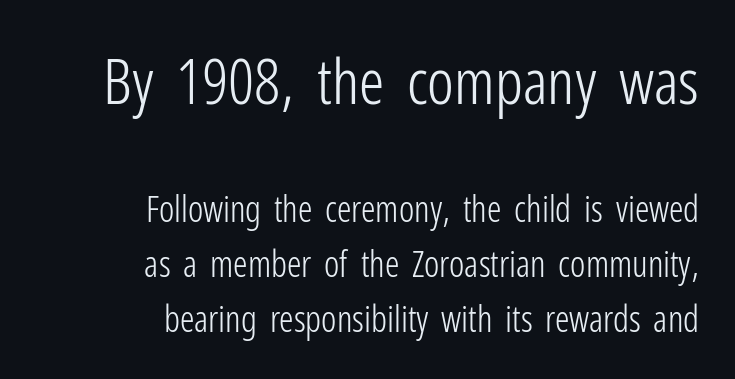
{"serif": "no", "italic": "no", "bold": "no", "weight": "light", "width": "condensed", "stroke_contrast": "low", "x_height": "medium", "monospaced": "no", "underline": "no", "align": "right", "line_spacing": "normal", "line_spacing_ratio": 1.53, "letter_spacing": "normal", "letter_spacing_em": 0.0, "larger_block": "first", "size_ratio": 1.75, "glyph_px": 63}
